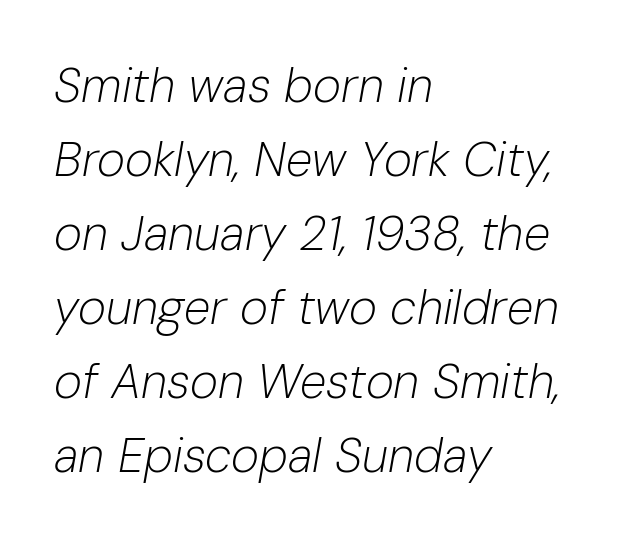
Weight: regular or lighter. The letterforms sit shoulder to shoulder at normal distance. When letters slant like this, we call the style italic. Does the copy run flush right? No — it runs flush left.
